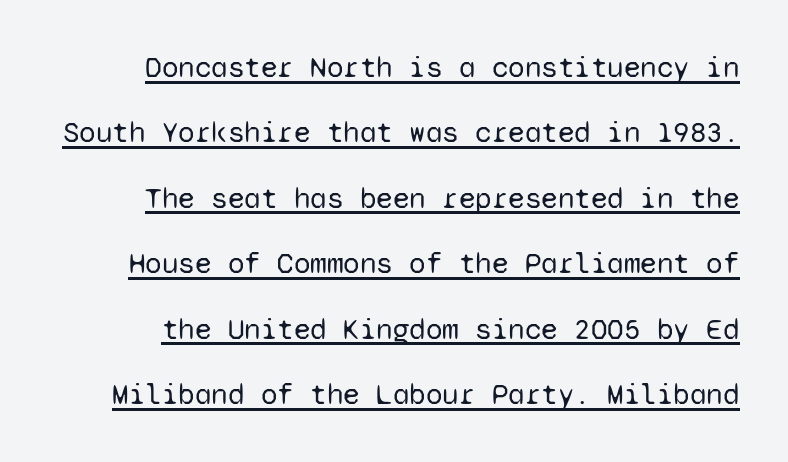
These lines were composed using upright roman letters. Quick note: interline space is abundant. Each letter, wide or thin by design, is forced into the same width here. The face used here is a sans, in the tradition of grotesques and geometrics. The sample's only ornament is a line tracing under the words. Stroke thickness stays within the range of a standard reading face or lighter.
